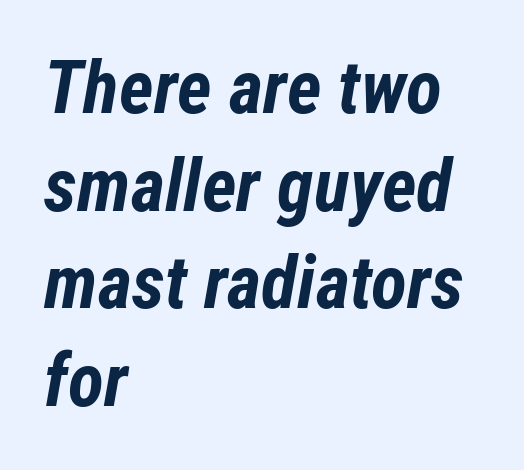
{"italic": "yes", "lean": "right", "slant_degrees": 12, "bold": "yes", "weight": "bold", "width": "condensed", "stroke_contrast": "low", "x_height": "medium", "monospaced": "no", "underline": "no", "align": "left", "line_spacing": "normal", "line_spacing_ratio": 1.32, "letter_spacing": "normal", "letter_spacing_em": 0.0, "glyph_px": 74}
